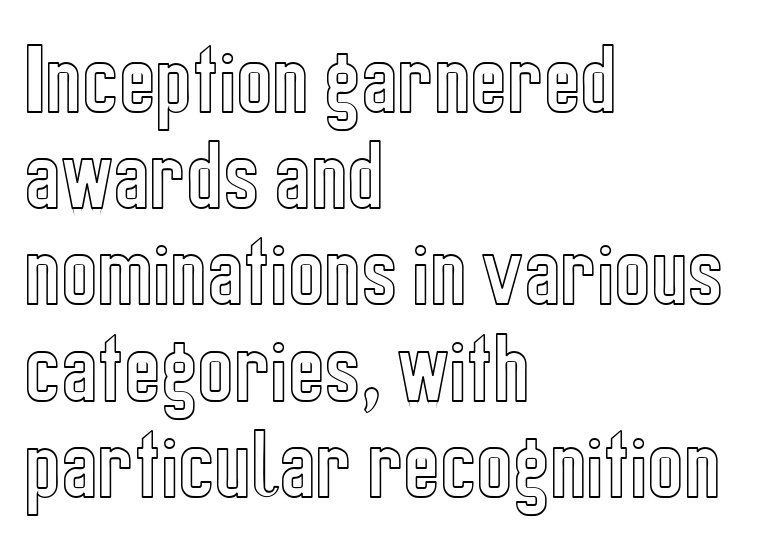
Every row of glyphs begins at an identical x-position on the left. These lines were composed using upright roman letters. The letters sit at their default tracking, neither squeezed nor spread. Looks like regular typesetting: each glyph gets only the width it needs. Normally led — the rows are evenly, conventionally spaced.
